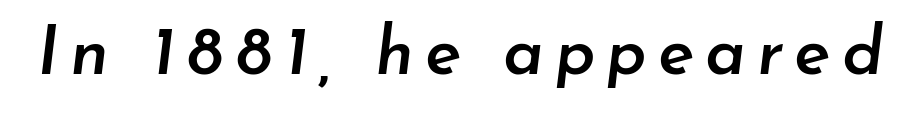
The image shows 68 px semibold type, italic (leaning right); set not underlined; low stroke contrast and a small x-height.
